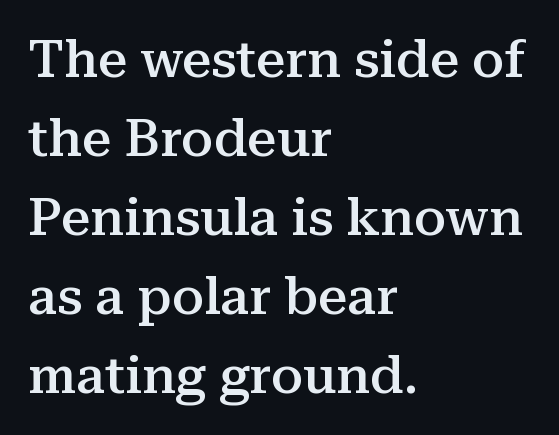
No word sits above an underline. Classification — serif. Notice the strokes are somewhat thickened but not fully heavy: this is a semibold. Here the designer chose a conventional face with non-uniform glyph widths. The gaps between neighbouring characters are ordinary and unremarkable.
